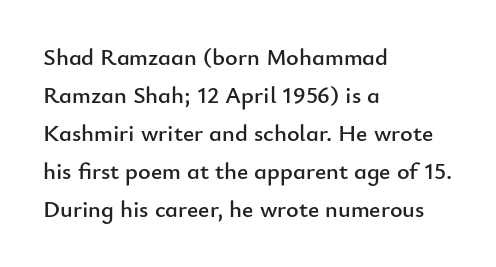
{"italic": "no", "underline": "no", "align": "left", "line_spacing": "normal", "line_spacing_ratio": 1.58, "letter_spacing": "normal", "letter_spacing_em": 0.0, "glyph_px": 24}
